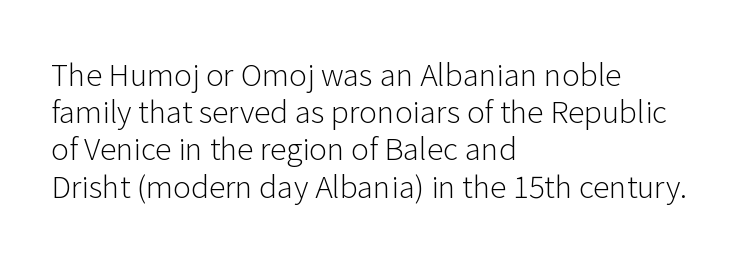
{"serif": "no", "italic": "no", "bold": "no", "weight": "light", "width": "normal", "stroke_contrast": "low", "x_height": "medium", "monospaced": "no", "underline": "no", "align": "left", "line_spacing_ratio": 1.24, "letter_spacing": "normal", "letter_spacing_em": 0.0, "glyph_px": 30}
